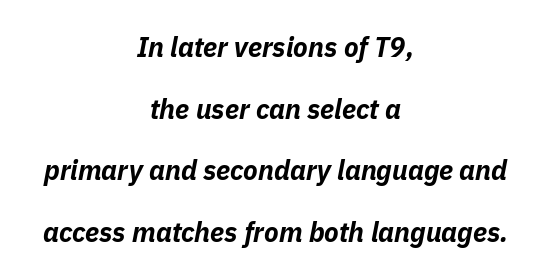
A clean baseline with only descenders dipping below it. Italic: yes, the glyphs are oblique. Typeset on center — no edge is straight. Leading: increased.
